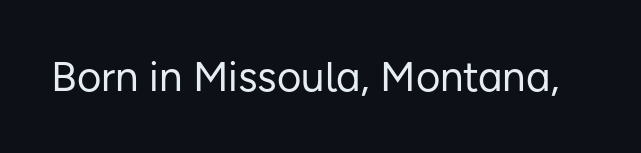
{"serif": "no", "italic": "no", "bold": "no", "weight": "regular", "width": "normal", "stroke_contrast": "low", "x_height": "medium", "monospaced": "no", "underline": "no", "letter_spacing": "normal", "letter_spacing_em": 0.0, "glyph_px": 42}
